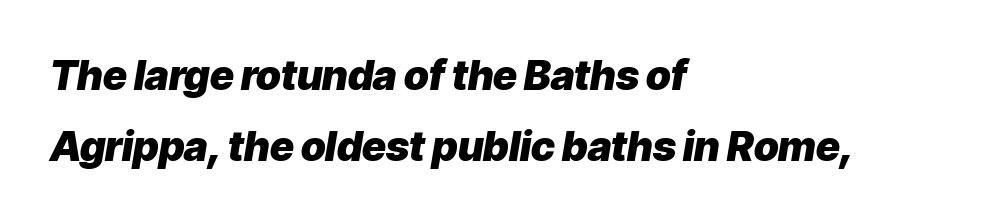
The image shows 41 px heavy type, italic (leaning right); set left-aligned, line spacing 1.74x, normal letter spacing, not underlined; low stroke contrast and a medium x-height.
